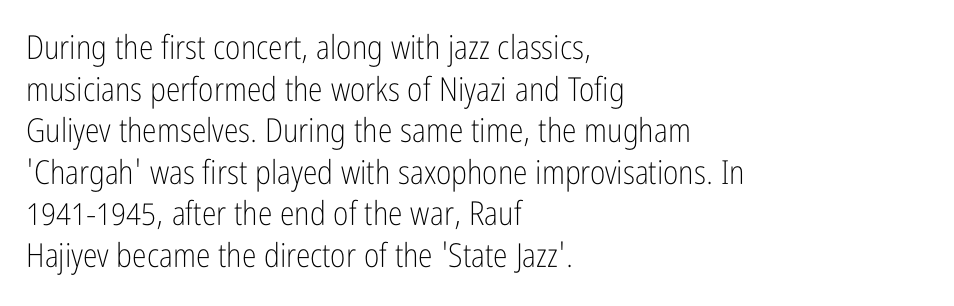
{"serif": "no", "italic": "no", "bold": "no", "weight": "light", "width": "condensed", "stroke_contrast": "low", "x_height": "medium", "monospaced": "no", "underline": "no", "align": "left", "line_spacing": "normal", "line_spacing_ratio": 1.26, "letter_spacing": "normal", "letter_spacing_em": 0.0, "glyph_px": 33}
